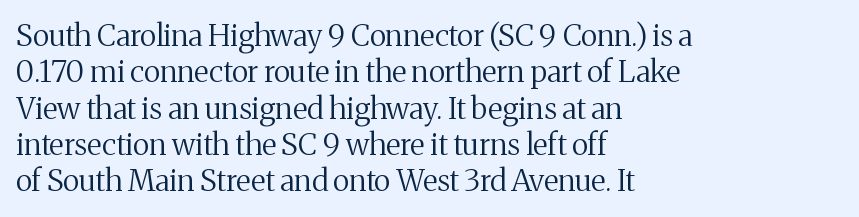
{"serif": "yes", "italic": "no", "bold": "no", "weight": "regular", "width": "normal", "stroke_contrast": "medium", "x_height": "medium", "monospaced": "no", "underline": "no", "align": "left", "line_spacing_ratio": 1.21, "letter_spacing": "normal", "letter_spacing_em": 0.0, "glyph_px": 30}
